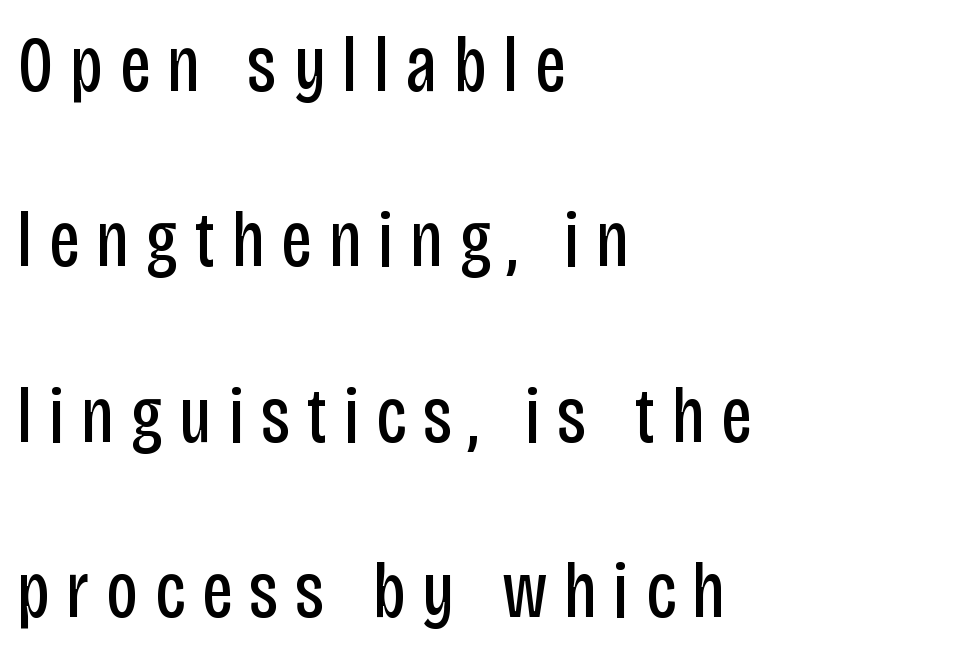
Q: Is the text bold? A: No.
Q: Is the text italic (slanted)? A: No, it is upright.
Q: Is the typeface a serif or a sans-serif typeface? A: Sans-serif.
Q: Is the text underlined? A: No.
Q: How is the paragraph aligned? A: Left-aligned.
Q: Is the spacing between letters normal or unusually wide? A: Unusually wide.
Q: Is the spacing between lines tight, normal or loose? A: Loose.
Q: Width (condensed, normal, or wide)? A: Condensed.
Q: Stroke contrast? A: Low.
Q: x-height? A: Large.
Q: Monospaced? A: No.
